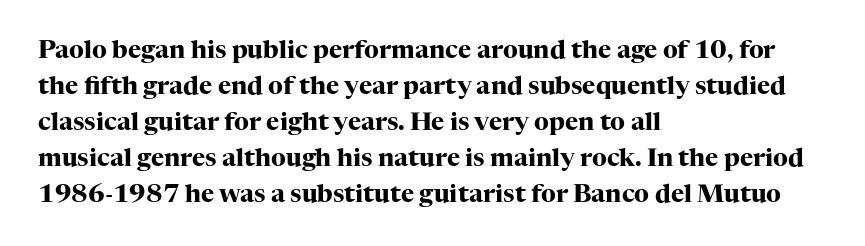
{"italic": "no", "bold": "yes", "underline": "no", "align": "left", "line_spacing": "normal", "line_spacing_ratio": 1.44, "letter_spacing": "normal", "letter_spacing_em": 0.0, "glyph_px": 25}
